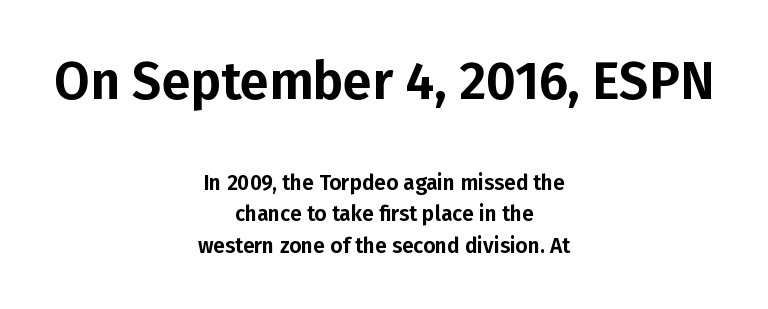
The image shows 52 px sans-serif type, upright; set centered, normal line spacing (1.5x), normal letter spacing, not underlined; the first (top) block is 2.48x larger; low stroke contrast and a medium x-height.
